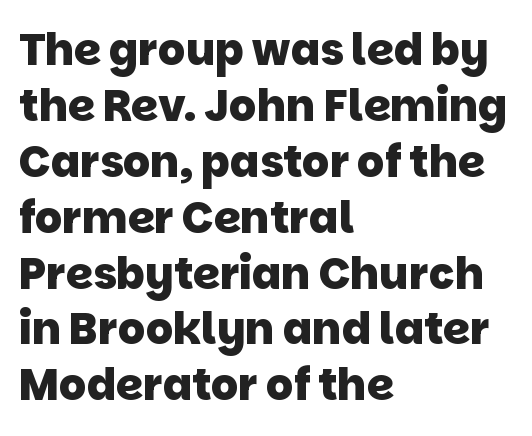
Q: Is the text bold? A: Yes.
Q: Is the typeface a serif or a sans-serif typeface? A: Sans-serif.
Q: Is the text underlined? A: No.
Q: How is the paragraph aligned? A: Left-aligned.
Q: Is the spacing between letters normal or unusually wide? A: Normal.
Q: Is the spacing between lines tight, normal or loose? A: Normal.
Q: Width (condensed, normal, or wide)? A: Normal.
Q: Stroke contrast? A: Low.
Q: x-height? A: Large.
Q: Monospaced? A: No.
